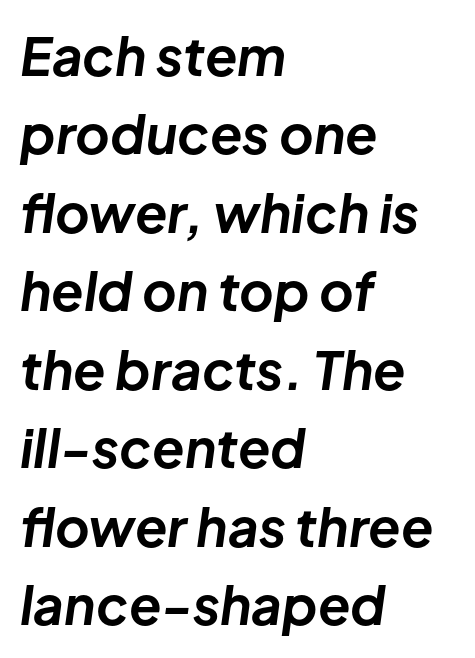
{"italic": "yes", "lean": "right", "slant_degrees": 8, "bold": "yes", "weight": "bold", "width": "normal", "stroke_contrast": "low", "x_height": "medium", "monospaced": "no", "underline": "no", "align": "left", "line_spacing": "normal", "line_spacing_ratio": 1.48, "letter_spacing": "normal", "letter_spacing_em": 0.0, "glyph_px": 53}
